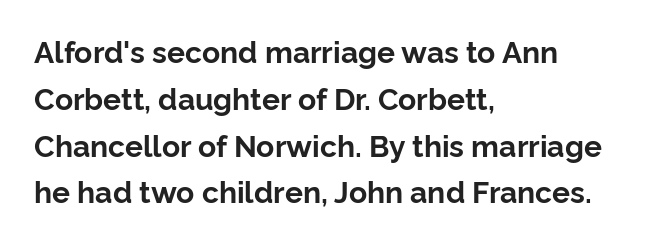
Q: Is the text bold? A: Yes.
Q: Is the text italic (slanted)? A: No, it is upright.
Q: Is the typeface a serif or a sans-serif typeface? A: Sans-serif.
Q: Is the text underlined? A: No.
Q: How is the paragraph aligned? A: Left-aligned.
Q: Is the spacing between letters normal or unusually wide? A: Normal.
Q: Is the spacing between lines tight, normal or loose? A: Normal.
Q: Width (condensed, normal, or wide)? A: Normal.
Q: Stroke contrast? A: Low.
Q: x-height? A: Medium.
Q: Monospaced? A: No.
